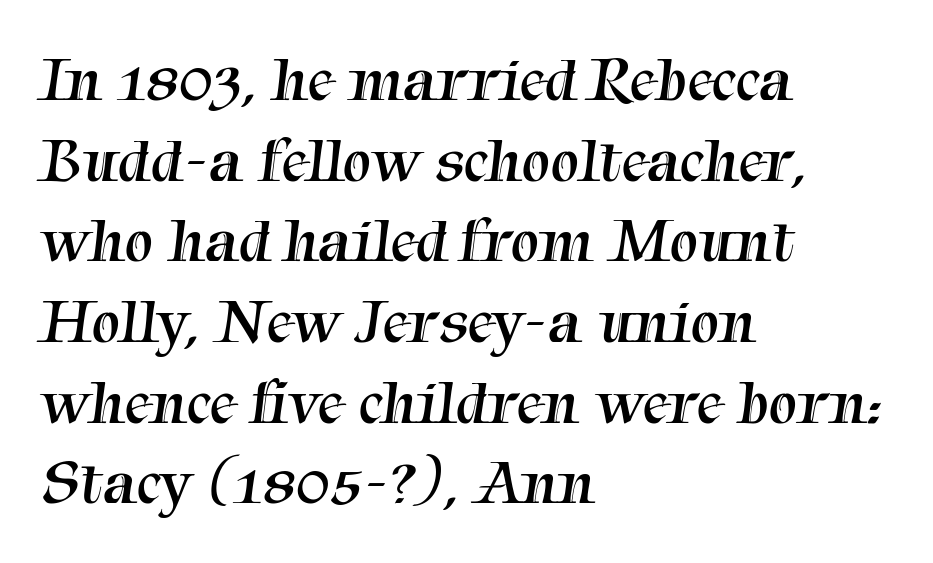
{"serif": "yes", "bold": "no", "weight": "regular", "width": "normal", "stroke_contrast": "medium", "x_height": "medium", "monospaced": "no", "underline": "no", "align": "left", "line_spacing": "normal", "line_spacing_ratio": 1.26, "letter_spacing": "normal", "letter_spacing_em": 0.0, "glyph_px": 64}
